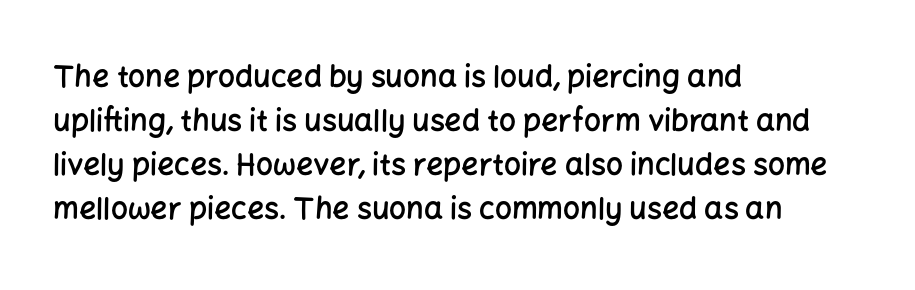
Q: Is the text bold? A: Semi-bold.
Q: Is the text italic (slanted)? A: No, it is upright.
Q: Is the typeface a serif or a sans-serif typeface? A: Sans-serif.
Q: Is the text underlined? A: No.
Q: How is the paragraph aligned? A: Left-aligned.
Q: Is the spacing between letters normal or unusually wide? A: Normal.
Q: Is the spacing between lines tight, normal or loose? A: Normal.
Q: Width (condensed, normal, or wide)? A: Normal.
Q: Stroke contrast? A: Low.
Q: x-height? A: Medium.
Q: Monospaced? A: No.
